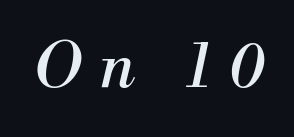
The zone under the glyphs is completely vacant. The glyphs look as if they've been sheared to an angle. Do the characters align in a grid? No, the font is proportional. Substantial extra tracking has been applied to these lines. Classification — serif. The characters are drawn with everyday or finer stroke widths.
